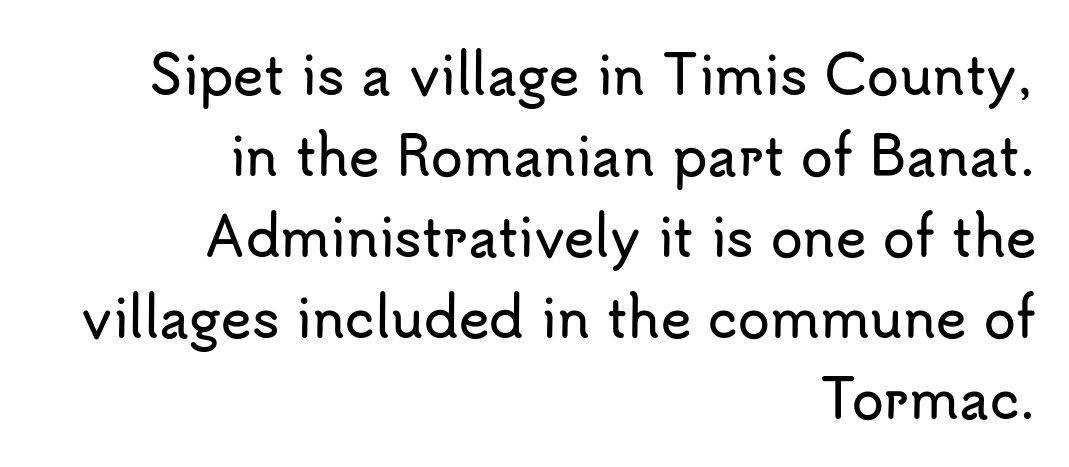
{"serif": "no", "italic": "no", "width": "normal", "stroke_contrast": "low", "x_height": "small", "monospaced": "no", "underline": "no", "align": "right", "line_spacing": "normal", "line_spacing_ratio": 1.56, "letter_spacing": "normal", "letter_spacing_em": 0.0, "glyph_px": 52}
